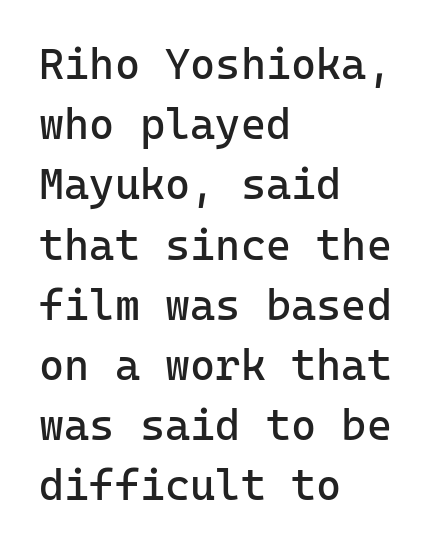
The image shows 43 px regular-weight sans-serif type, upright, monospaced; set left-aligned, normal line spacing (1.4x), normal letter spacing, not underlined; low stroke contrast and a medium x-height.
